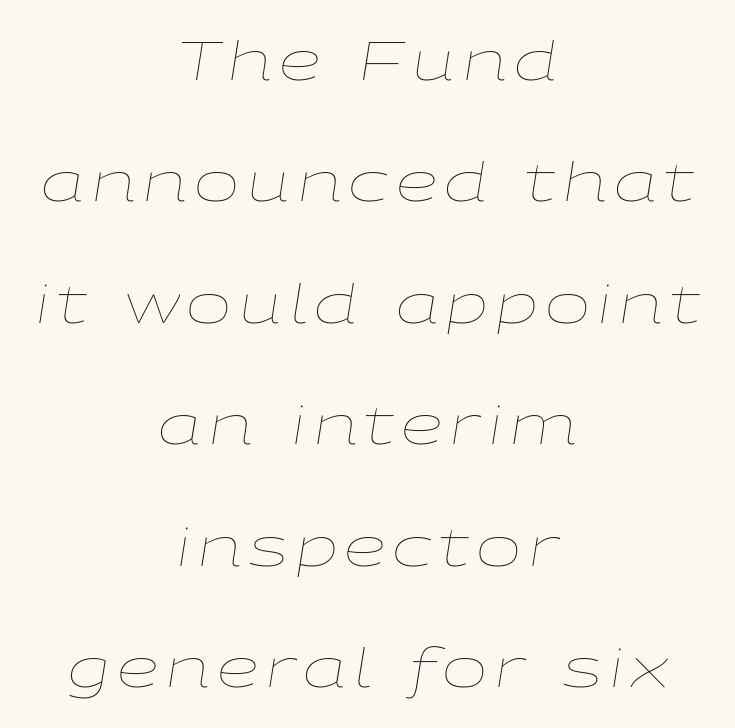
{"italic": "yes", "lean": "right", "slant_degrees": 9, "bold": "no", "weight": "thin", "width": "wide", "stroke_contrast": "low", "x_height": "medium", "monospaced": "no", "underline": "no", "align": "center", "line_spacing": "loose", "line_spacing_ratio": 2.25, "glyph_px": 54}
